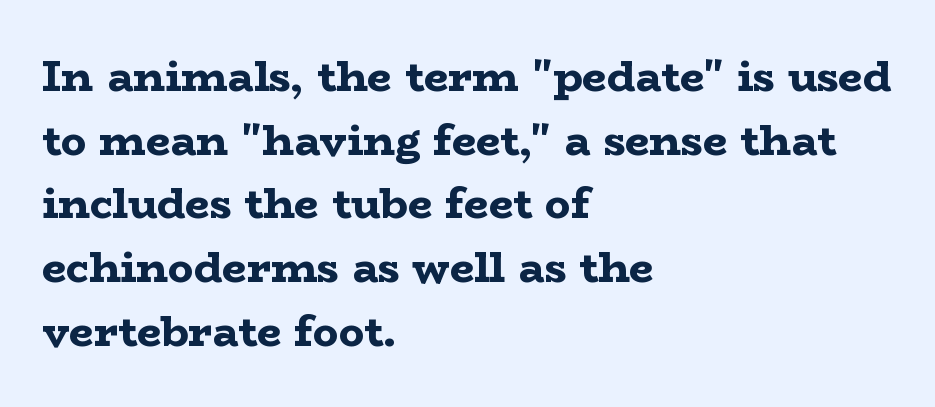
Q: Is the text bold? A: Yes.
Q: Is the text italic (slanted)? A: No, it is upright.
Q: Is the typeface a serif or a sans-serif typeface? A: Serif.
Q: Is the text underlined? A: No.
Q: How is the paragraph aligned? A: Left-aligned.
Q: Is the spacing between letters normal or unusually wide? A: Normal.
Q: Is the spacing between lines tight, normal or loose? A: Normal.
Q: Width (condensed, normal, or wide)? A: Wide.
Q: Stroke contrast? A: Low.
Q: x-height? A: Medium.
Q: Monospaced? A: No.
